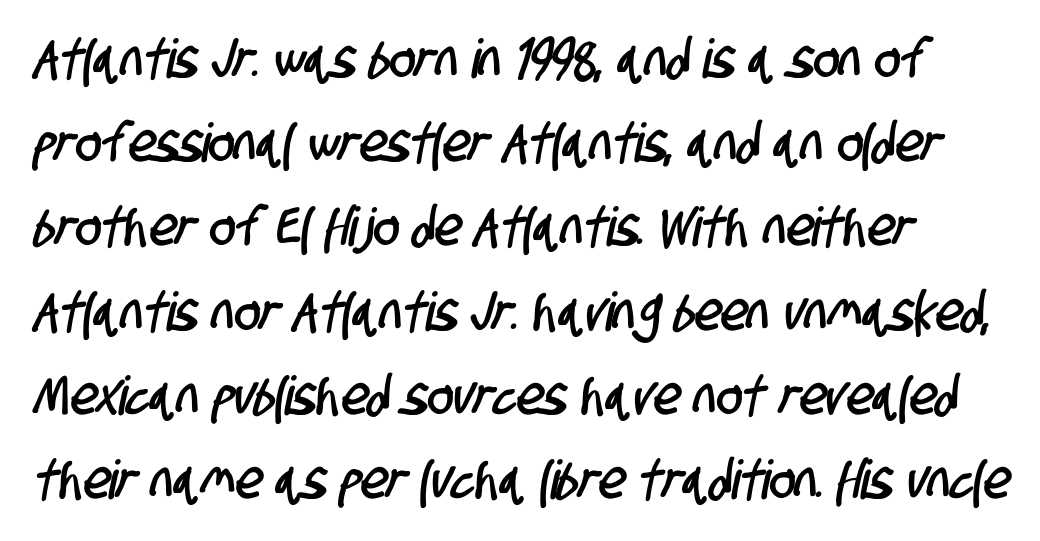
Character widths vary here, with narrow letters taking less room than wide ones. Bare-footed words on every line. How would I describe the line gaps? Plain and ordinary. Short note: letters normally spaced. The rendering shows plain stroke endings on the letterforms — a sans-serif design.
